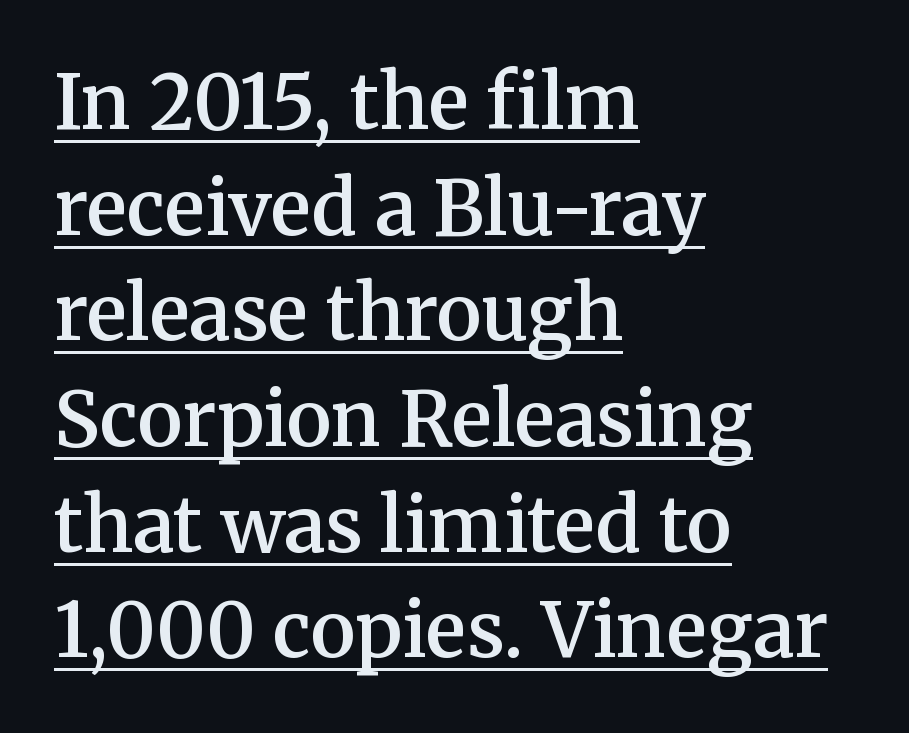
The image shows 76 px semibold serif type, upright; set left-aligned, normal line spacing (1.39x), normal letter spacing, underlined; medium stroke contrast and a medium x-height.
